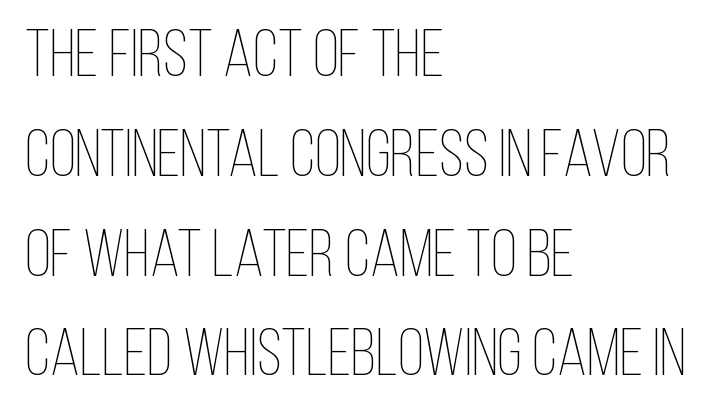
The image shows 67 px thin, condensed type, upright; set left-aligned, normal line spacing (1.49x), normal letter spacing, not underlined; low stroke contrast and a large x-height.
